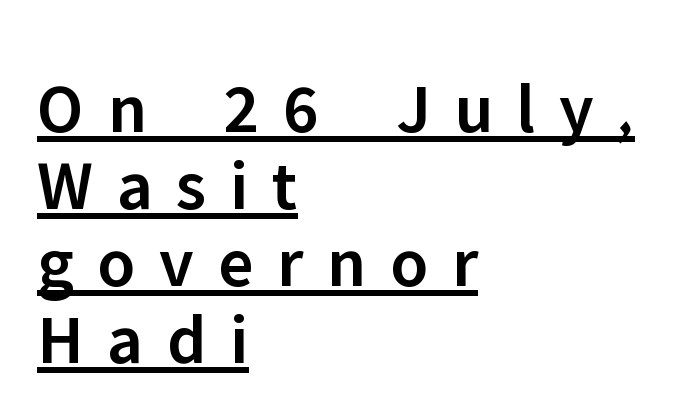
The image shows 72 px semibold sans-serif type, upright; set left-aligned, tight line spacing (1.07x), unusually wide letter spacing (+0.33 em), underlined; low stroke contrast and a medium x-height.
